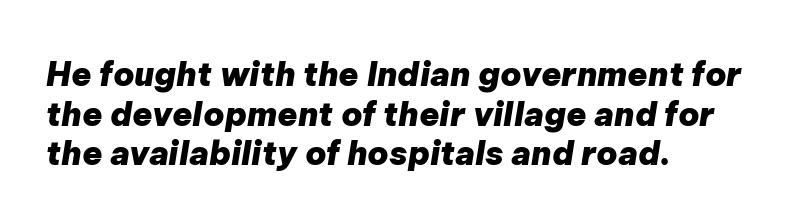
Q: Is the text bold? A: Yes.
Q: Is the text italic (slanted)? A: Yes, it leans right by about 9 degrees.
Q: Is the text underlined? A: No.
Q: How is the paragraph aligned? A: Left-aligned.
Q: Is the spacing between letters normal or unusually wide? A: Normal.
Q: Width (condensed, normal, or wide)? A: Normal.
Q: Stroke contrast? A: Low.
Q: x-height? A: Medium.
Q: Monospaced? A: No.
